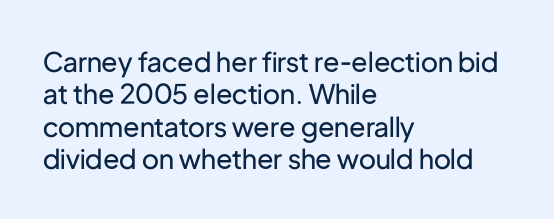
{"italic": "no", "bold": "no", "underline": "no", "align": "left", "line_spacing_ratio": 1.2, "letter_spacing": "normal", "letter_spacing_em": 0.0, "glyph_px": 27}
